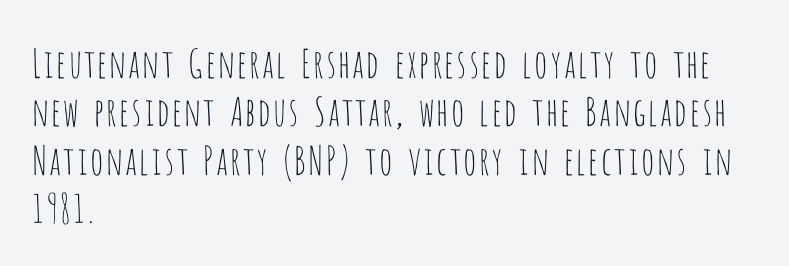
{"serif": "no", "italic": "no", "bold": "no", "weight": "thin", "width": "condensed", "stroke_contrast": "low", "x_height": "large", "monospaced": "no", "underline": "no", "align": "left", "line_spacing_ratio": 1.24, "letter_spacing": "normal", "letter_spacing_em": 0.0, "glyph_px": 39}
